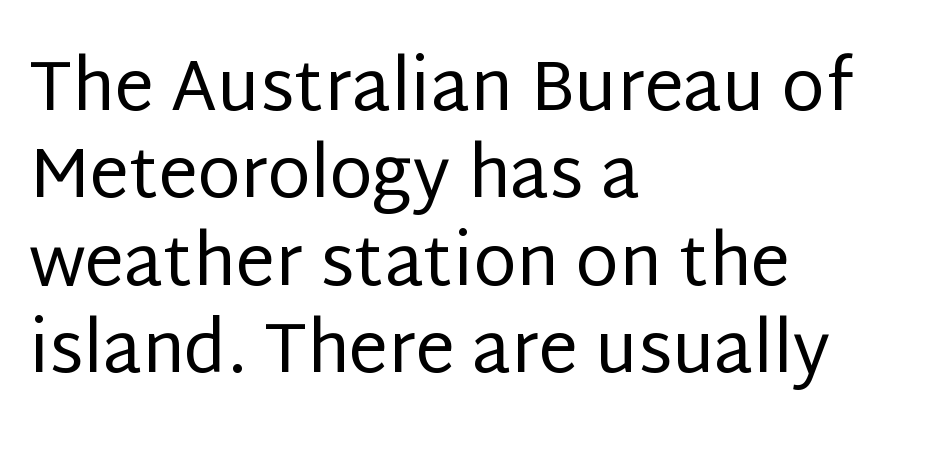
The image shows 70 px regular-weight sans-serif type, upright; set left-aligned, normal line spacing (1.25x), normal letter spacing, not underlined; low stroke contrast and a large x-height.
